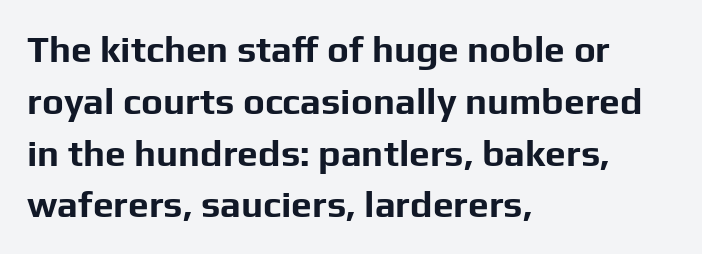
Where is the straight margin? On the left. Descender tails drop into unmarked territory. Students, note that the glyphs here touch the page at normal intervals. Unlike a traditional serif, this face leaves its strokes unadorned. Proportional: the letters do not fall into vertical columns.
